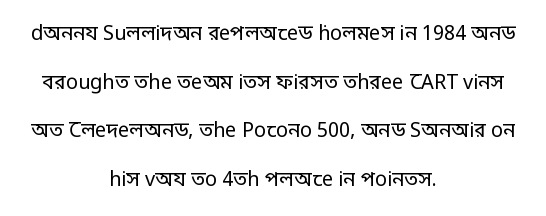
The image shows 20 px text type, upright; set centered, loose line spacing (2.43x), normal letter spacing, not underlined.
